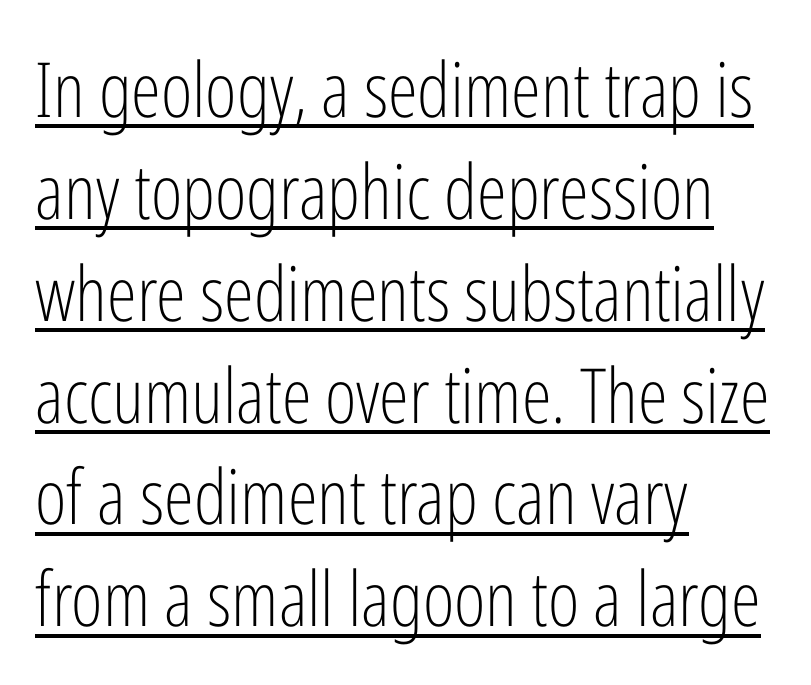
{"serif": "no", "italic": "no", "bold": "no", "weight": "light", "width": "condensed", "stroke_contrast": "low", "x_height": "medium", "monospaced": "no", "underline": "yes", "align": "left", "line_spacing": "normal", "line_spacing_ratio": 1.34, "letter_spacing": "normal", "letter_spacing_em": 0.0, "glyph_px": 76}
